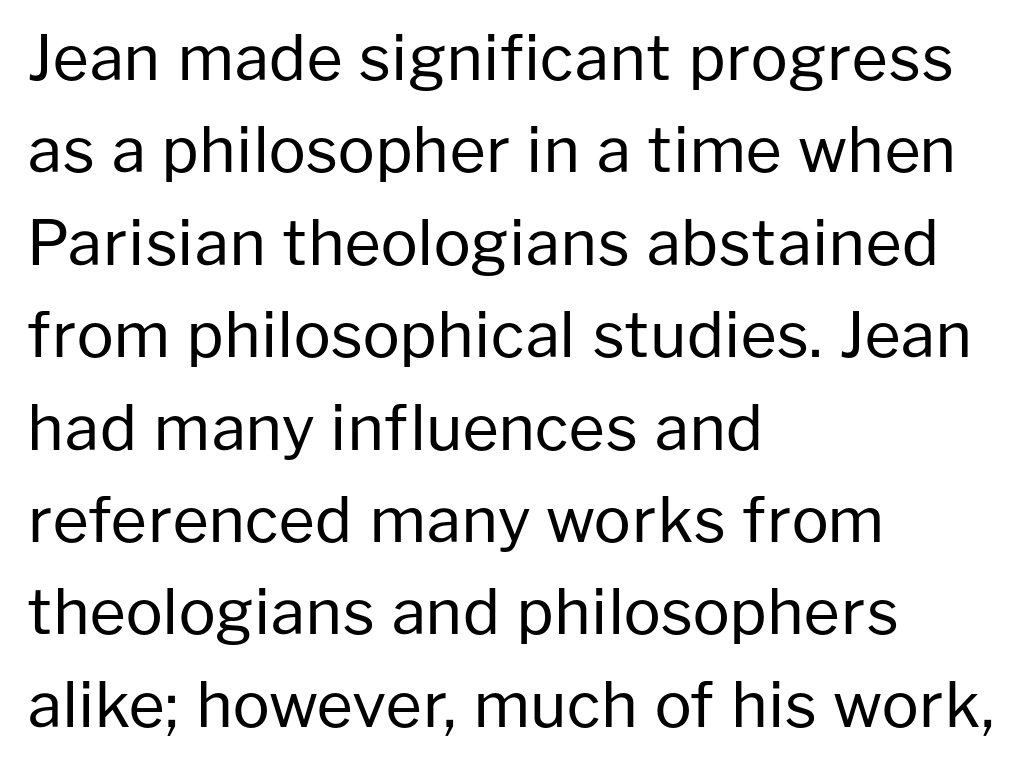
Each letter's strokes conclude bluntly, with no projecting serifs. The ragged edge is on the right, which tells us the setting is flush left. Look at the tracking — it's just the regular setting, nothing added. Does the lettering tilt? It doesn't — this is upright. Line spacing here is normal.
